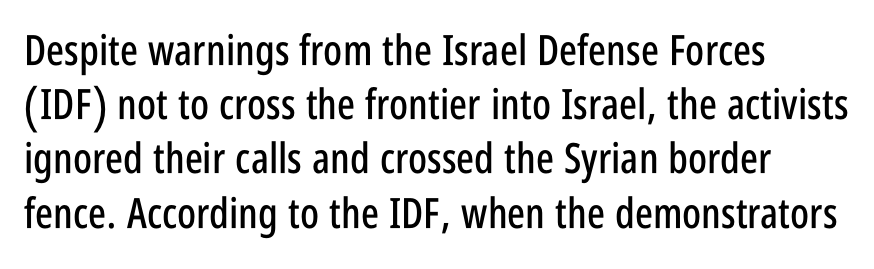
{"serif": "no", "italic": "no", "width": "condensed", "stroke_contrast": "low", "x_height": "large", "monospaced": "no", "underline": "no", "align": "left", "line_spacing": "normal", "line_spacing_ratio": 1.29, "letter_spacing": "normal", "letter_spacing_em": 0.0, "glyph_px": 42}
